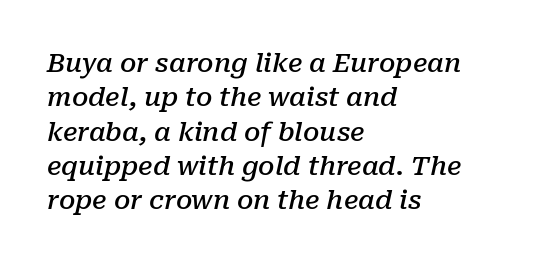
I'd describe the lettering as semibold — firm but not a full bold. The paragraph has a hard left edge and a soft right edge. No word sits above an underline. It's the slanting kind of type.
